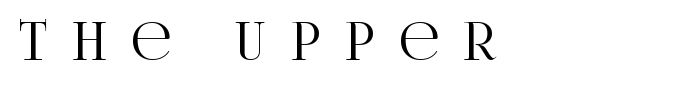
The image shows 53 px condensed serif type, upright; set left-aligned, unusually wide letter spacing (+0.47 em), not underlined; high stroke contrast and a large x-height.
